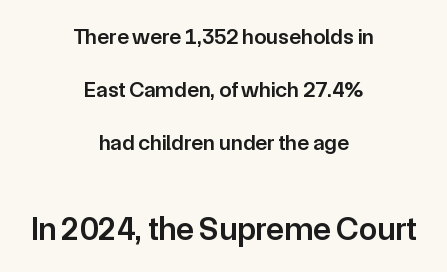
Is the lower block the larger one? Yes — the lower block carries the bigger type. This is roman type, the default non-slanted kind. Neither beginnings nor endings align; midpoints do. Nobody drew a line under any word here. This sample has the flowing, uneven cadence of proportional lettering. The line texture is even and compact thanks to regular tracking.
